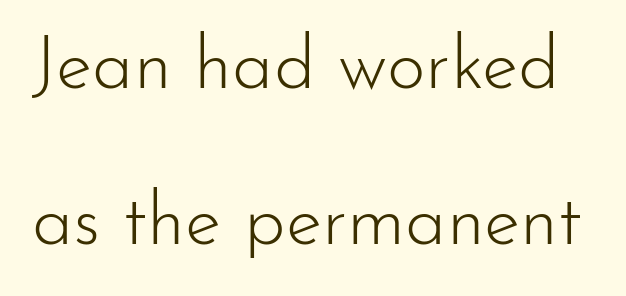
The image shows 74 px light sans-serif type, upright; set loose line spacing (2.11x), normal letter spacing, not underlined; low stroke contrast and a small x-height.
